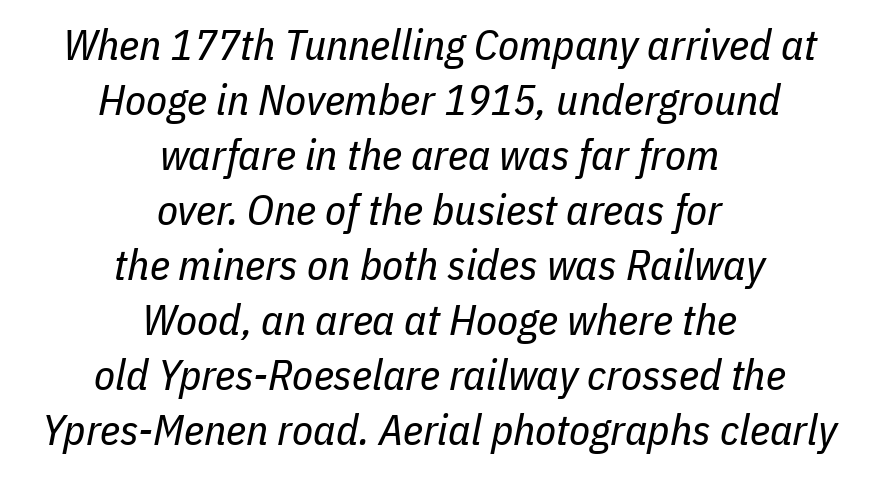
Q: Is the text bold? A: No.
Q: Is the text italic (slanted)? A: Yes, it leans right by about 11 degrees.
Q: Is the text underlined? A: No.
Q: How is the paragraph aligned? A: Centered.
Q: Is the spacing between letters normal or unusually wide? A: Normal.
Q: Is the spacing between lines tight, normal or loose? A: Normal.
Q: Width (condensed, normal, or wide)? A: Condensed.
Q: Stroke contrast? A: Low.
Q: x-height? A: Medium.
Q: Monospaced? A: No.
